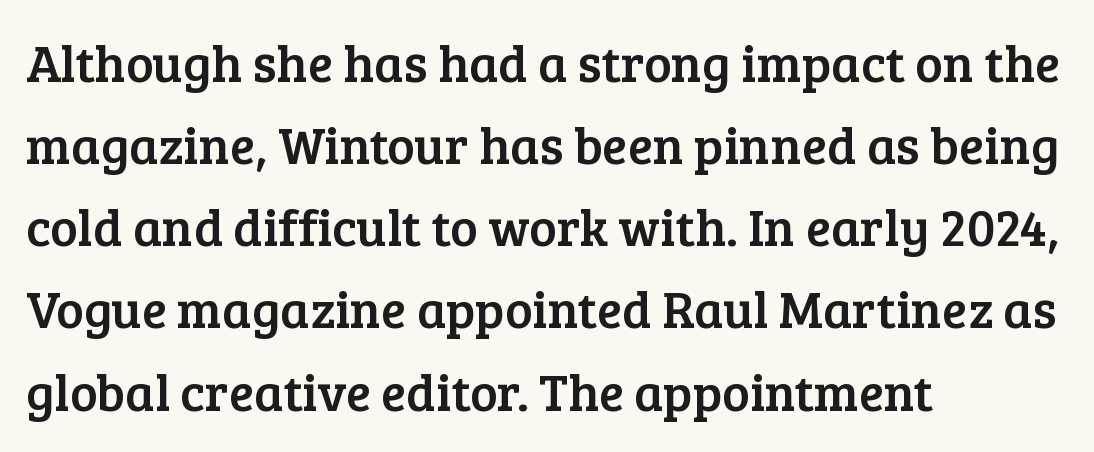
Q: Is the text italic (slanted)? A: No, it is upright.
Q: Is the typeface a serif or a sans-serif typeface? A: Serif.
Q: Is the text underlined? A: No.
Q: How is the paragraph aligned? A: Left-aligned.
Q: Is the spacing between letters normal or unusually wide? A: Normal.
Q: Is the spacing between lines tight, normal or loose? A: Normal.
Q: Width (condensed, normal, or wide)? A: Normal.
Q: Stroke contrast? A: Low.
Q: x-height? A: Medium.
Q: Monospaced? A: No.
